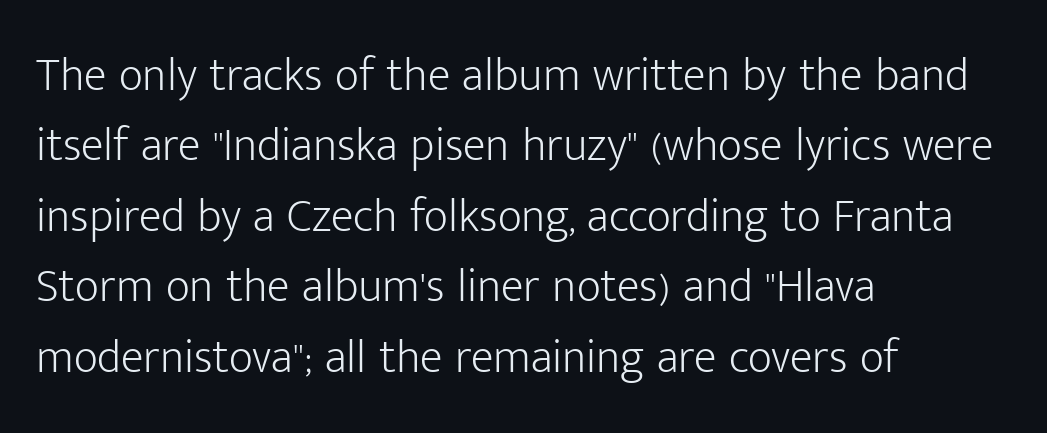
Has an underline been added? It has not. No feet cap the strokes, marking this as sans-serif type. Letters have the restrained weight of plain body copy at most. Students, note that the glyphs here touch the page at normal intervals. Leftover space on each line is placed entirely after the last word. Honestly, the row spacing looks completely unremarkable.
